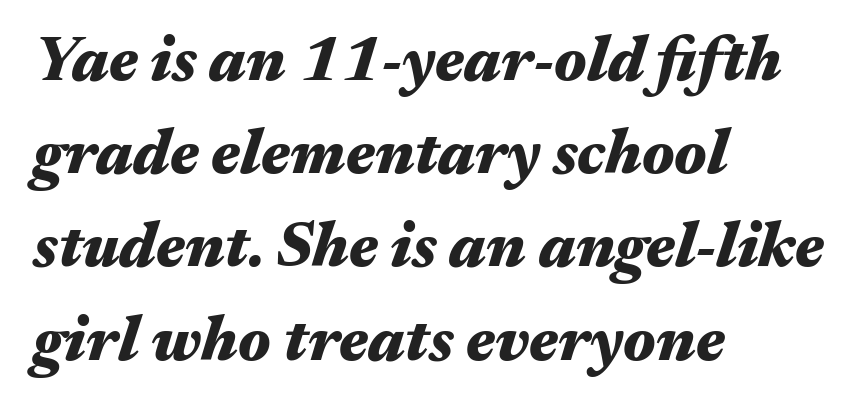
Q: Is the text bold? A: Yes.
Q: Is the text italic (slanted)? A: Yes, it leans right by about 17 degrees.
Q: Is the text underlined? A: No.
Q: How is the paragraph aligned? A: Left-aligned.
Q: Is the spacing between letters normal or unusually wide? A: Normal.
Q: Is the spacing between lines tight, normal or loose? A: Normal.
Q: Width (condensed, normal, or wide)? A: Wide.
Q: Stroke contrast? A: Medium.
Q: x-height? A: Medium.
Q: Monospaced? A: No.
